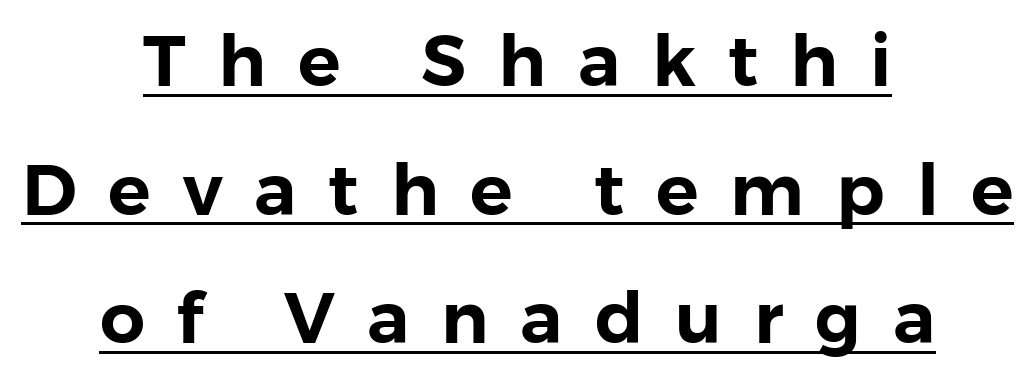
The image shows 71 px sans-serif type, upright; set centered, line spacing 1.81x, unusually wide letter spacing (+0.45 em), underlined; low stroke contrast and a medium x-height.
